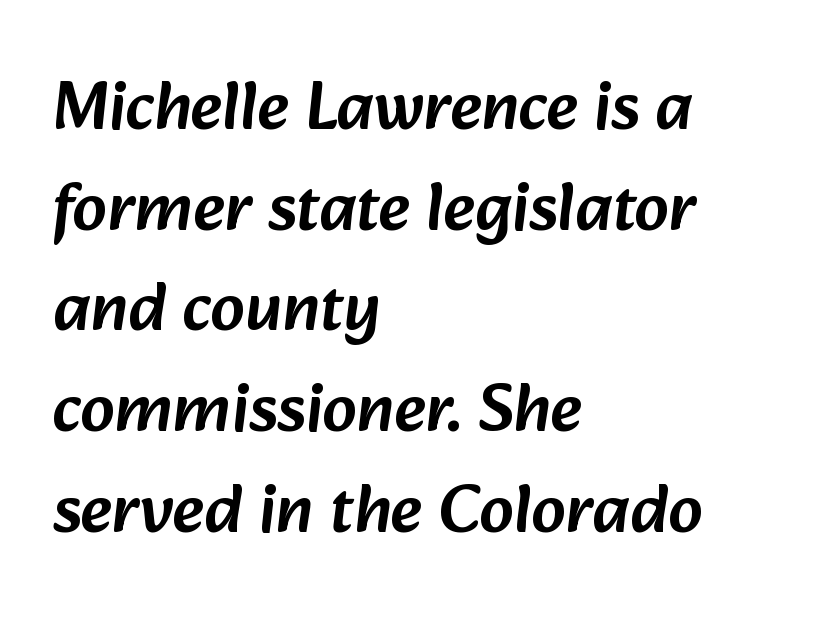
{"serif": "no", "width": "normal", "stroke_contrast": "low", "x_height": "medium", "monospaced": "no", "underline": "no", "align": "left", "line_spacing": "normal", "line_spacing_ratio": 1.46, "letter_spacing": "normal", "letter_spacing_em": 0.0, "glyph_px": 69}
